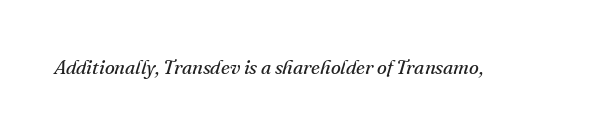
{"italic": "yes", "lean": "right", "slant_degrees": 16, "bold": "no", "underline": "no", "letter_spacing": "normal", "letter_spacing_em": 0.0, "glyph_px": 20}
